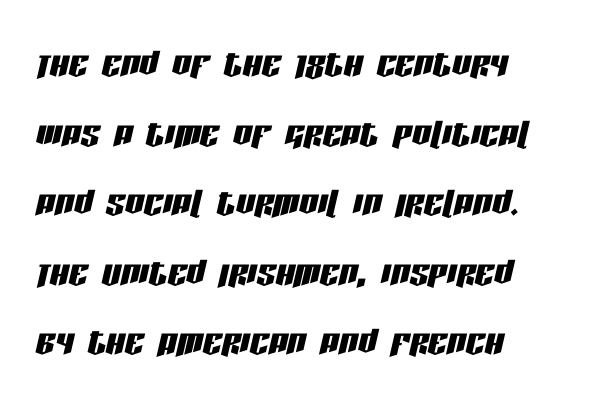
{"italic": "yes", "lean": "right", "slant_degrees": 13, "width": "condensed", "stroke_contrast": "low", "x_height": "large", "monospaced": "no", "underline": "no", "align": "left", "line_spacing": "normal", "line_spacing_ratio": 1.48, "letter_spacing": "normal", "letter_spacing_em": 0.0, "glyph_px": 47}
